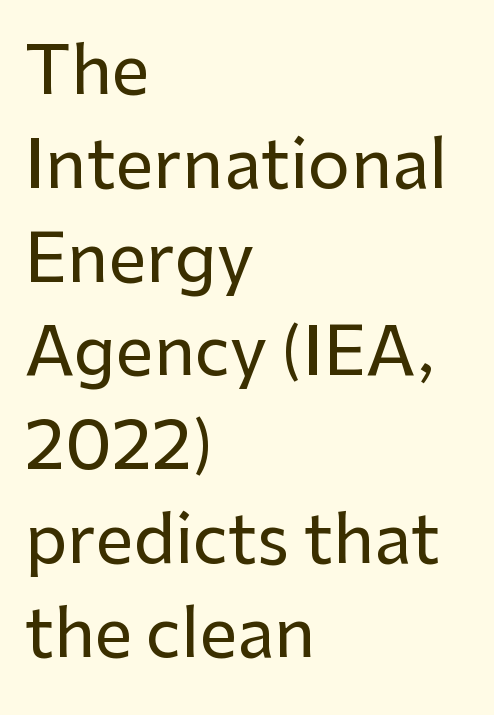
{"serif": "no", "italic": "no", "width": "normal", "stroke_contrast": "low", "x_height": "medium", "monospaced": "no", "underline": "no", "align": "left", "line_spacing": "normal", "line_spacing_ratio": 1.4, "letter_spacing": "normal", "letter_spacing_em": 0.0, "glyph_px": 67}
